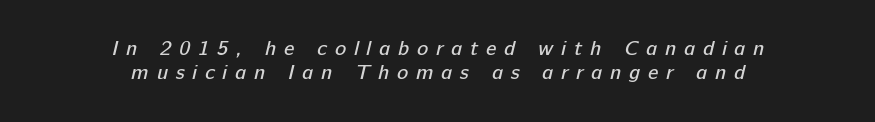
Q: Is the text bold? A: No.
Q: Is the text underlined? A: No.
Q: How is the paragraph aligned? A: Centered.
Q: Is the spacing between letters normal or unusually wide? A: Unusually wide.
Q: Is the spacing between lines tight, normal or loose? A: Tight.
